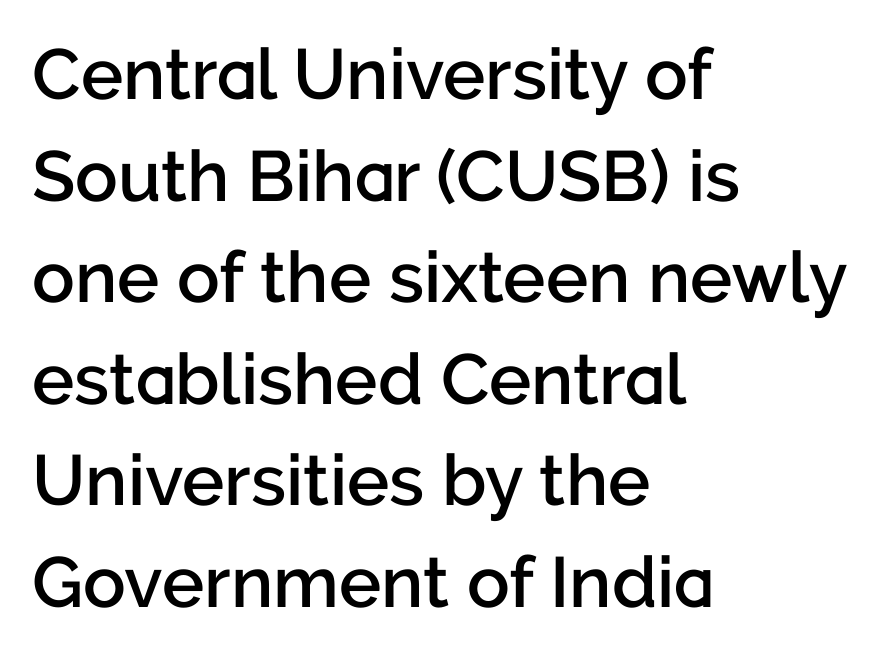
Reading down the column, the eye jumps a familiar distance to each next line. Upright lettering throughout. The rendering shows plain stroke endings on the letterforms — a sans-serif design. Each word holds together tightly as a unit, with standard inter-letter gaps.
